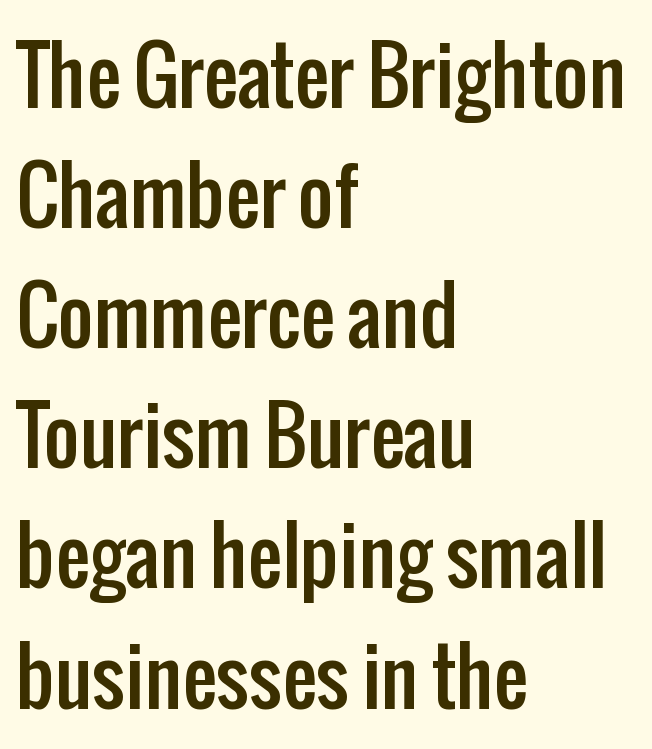
The image shows 77 px condensed sans-serif type, upright; set left-aligned, normal line spacing (1.56x), normal letter spacing, not underlined; low stroke contrast and a medium x-height.
